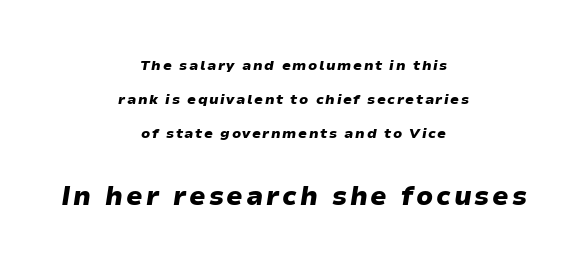
The image shows 26 px bold type, italic (leaning right); set centered, loose line spacing (2.43x), not underlined; the second (bottom) block is 1.86x larger.
